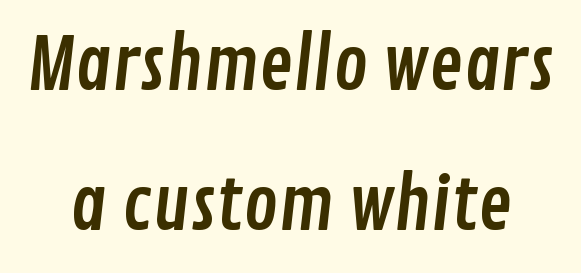
Q: Is the typeface a serif or a sans-serif typeface? A: Sans-serif.
Q: Is the text underlined? A: No.
Q: Is the spacing between letters normal or unusually wide? A: Normal.
Q: Is the spacing between lines tight, normal or loose? A: Loose.
Q: Width (condensed, normal, or wide)? A: Condensed.
Q: Stroke contrast? A: Low.
Q: x-height? A: Medium.
Q: Monospaced? A: No.
